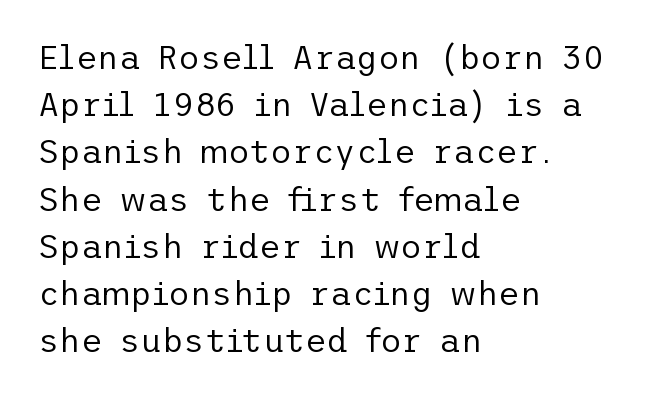
The image shows 33 px regular-weight sans-serif type, upright; set left-aligned, normal line spacing (1.43x), normal letter spacing, not underlined; low stroke contrast and a medium x-height.
